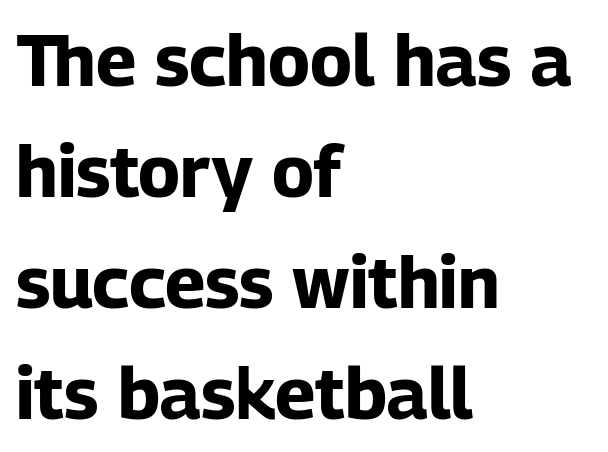
{"serif": "no", "italic": "no", "bold": "yes", "weight": "bold", "width": "normal", "stroke_contrast": "low", "x_height": "medium", "monospaced": "no", "underline": "no", "align": "left", "line_spacing": "normal", "line_spacing_ratio": 1.54, "letter_spacing": "normal", "letter_spacing_em": 0.0, "glyph_px": 72}
